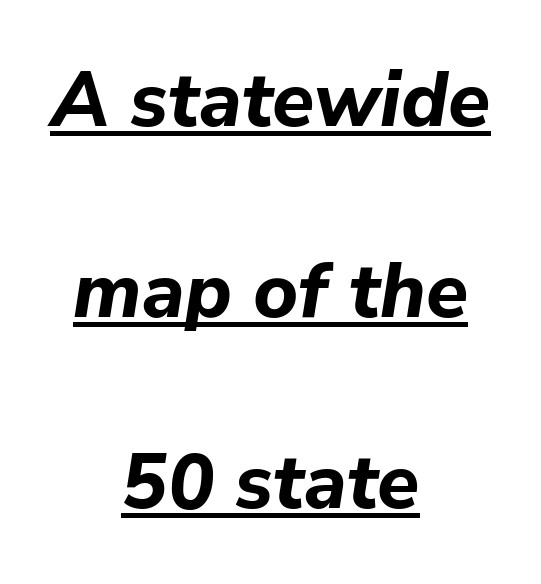
Q: Is the text bold? A: Yes.
Q: Is the text italic (slanted)? A: Yes, it leans right by about 9 degrees.
Q: Is the text underlined? A: Yes.
Q: How is the paragraph aligned? A: Centered.
Q: Is the spacing between letters normal or unusually wide? A: Normal.
Q: Is the spacing between lines tight, normal or loose? A: Loose.
Q: Width (condensed, normal, or wide)? A: Normal.
Q: Stroke contrast? A: Low.
Q: x-height? A: Medium.
Q: Monospaced? A: No.
